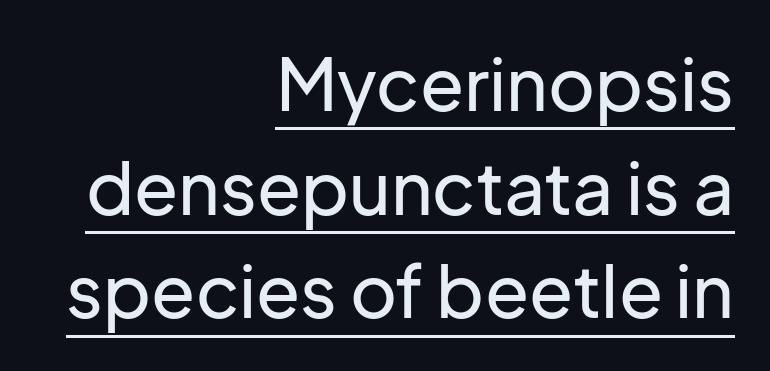
{"serif": "no", "italic": "no", "width": "normal", "stroke_contrast": "low", "x_height": "medium", "monospaced": "no", "underline": "yes", "align": "right", "line_spacing": "normal", "line_spacing_ratio": 1.44, "letter_spacing": "normal", "letter_spacing_em": 0.0, "glyph_px": 72}
